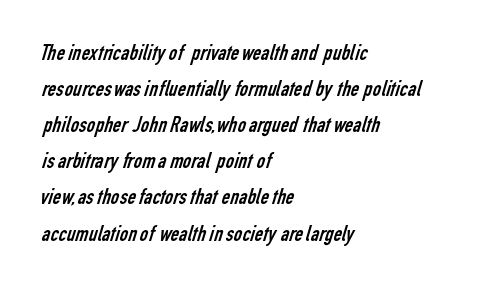
{"bold": "no", "underline": "no", "align": "left", "line_spacing": "normal", "line_spacing_ratio": 1.57, "letter_spacing": "normal", "letter_spacing_em": 0.0, "glyph_px": 23}
